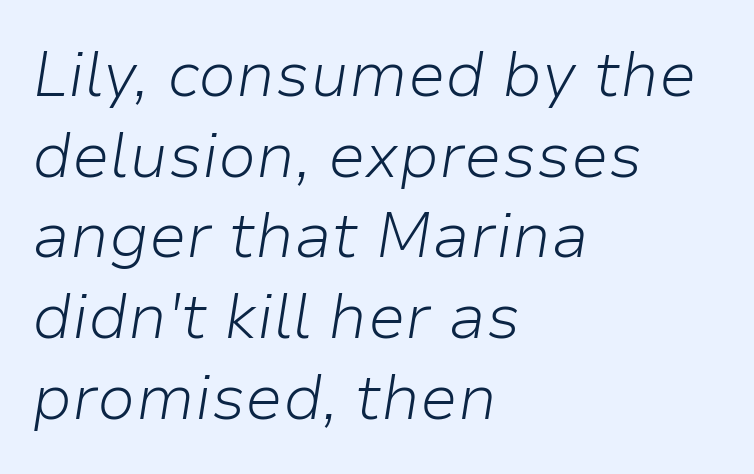
Q: Is the text bold? A: No.
Q: Is the text italic (slanted)? A: Yes, it leans right by about 9 degrees.
Q: Is the text underlined? A: No.
Q: How is the paragraph aligned? A: Left-aligned.
Q: Is the spacing between letters normal or unusually wide? A: Normal.
Q: Is the spacing between lines tight, normal or loose? A: Normal.
Q: Width (condensed, normal, or wide)? A: Normal.
Q: Stroke contrast? A: Low.
Q: x-height? A: Medium.
Q: Monospaced? A: No.
